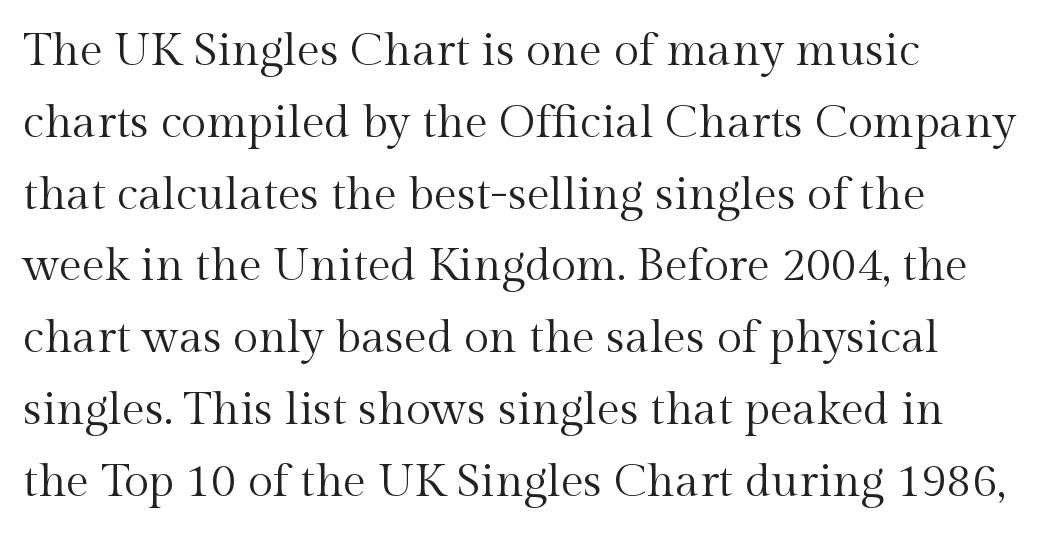
The image shows 46 px regular-weight serif type, upright; set left-aligned, normal line spacing (1.56x), normal letter spacing, not underlined; a medium x-height.
